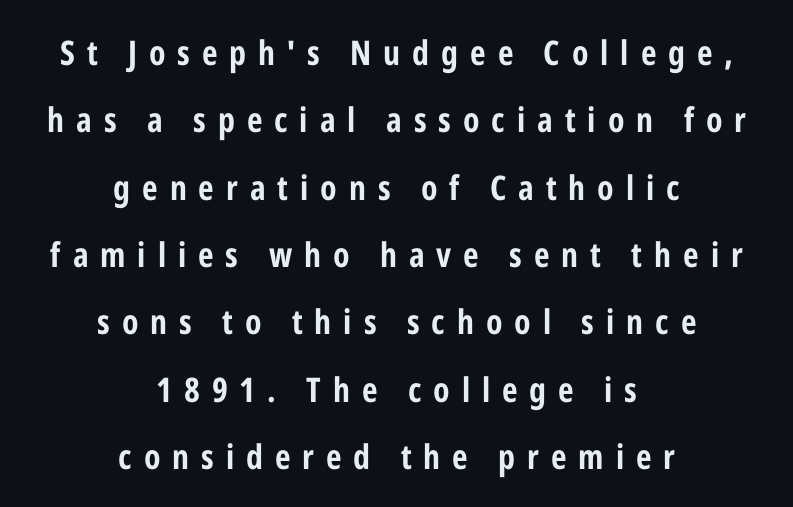
The image shows 34 px bold, condensed sans-serif type, upright; set centered, loose line spacing (1.98x), unusually wide letter spacing (+0.35 em), not underlined; low stroke contrast and a medium x-height.
